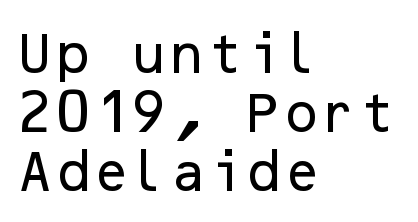
Only glyphs here, with clear space below each row. Tracking value appears to be zero — textbook default spacing. Typographically, this falls in the sans-serif category. Every stem runs plumb, perpendicular to the baseline. Compared with a centered layout, this one pins lines to the left instead. Horizontal bands of white between lines are of average thickness.
